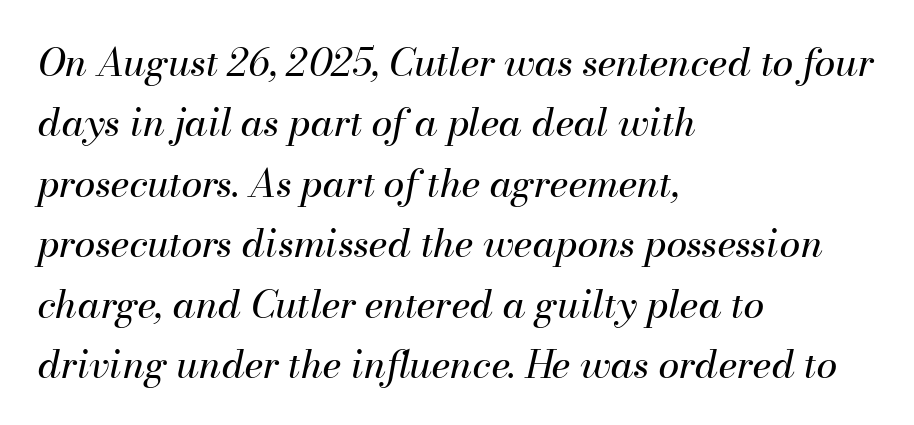
No letter is thick-stroked: the sample isn't bold. This block has exactly the height ordinary leading produces. Quick note: italic. Left-aligned paragraph, ragged on the right.
